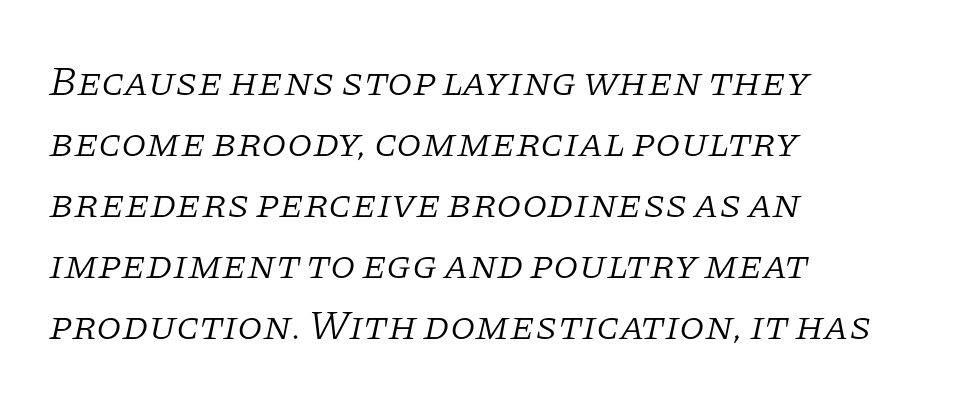
{"serif": "yes", "italic": "yes", "lean": "right", "slant_degrees": 11, "bold": "no", "weight": "light", "width": "normal", "stroke_contrast": "low", "x_height": "large", "monospaced": "no", "underline": "no", "align": "left", "line_spacing": "normal", "line_spacing_ratio": 1.49, "letter_spacing": "normal", "letter_spacing_em": 0.0, "glyph_px": 41}
